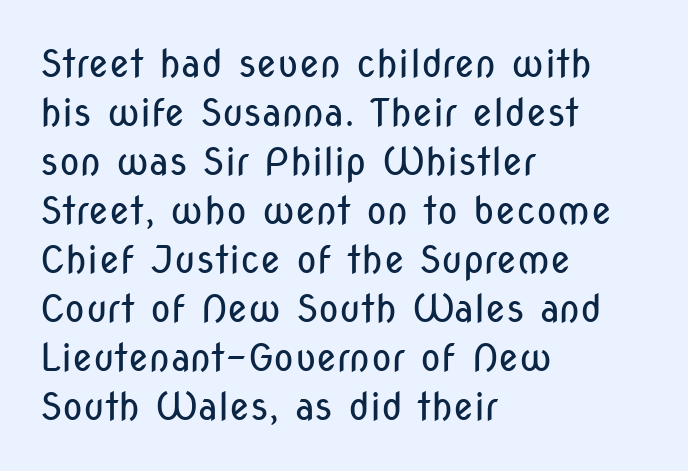
The image shows 38 px regular-weight, condensed sans-serif type, upright; set left-aligned, normal line spacing (1.29x), normal letter spacing, not underlined; low stroke contrast and a medium x-height.
